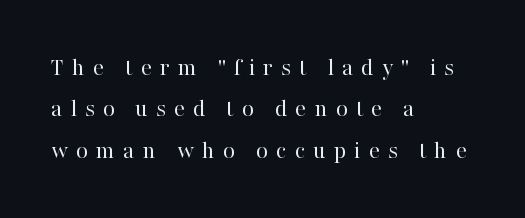
{"italic": "no", "bold": "no", "underline": "no", "align": "left", "line_spacing": "normal", "line_spacing_ratio": 1.59, "letter_spacing": "wide", "letter_spacing_em": 0.3, "glyph_px": 26}
